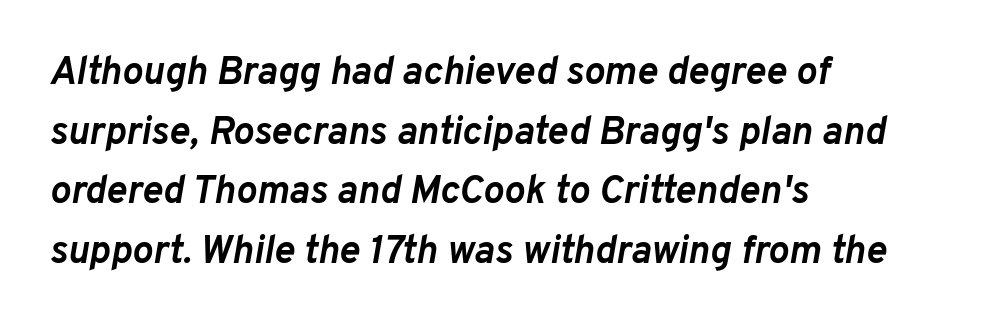
Each word holds together tightly as a unit, with standard inter-letter gaps. The letters are bold, with thick, heavy strokes. The rows are spaced the way most documents space them. An italicized treatment has been applied to the whole sample. Decoration check: the copy has no underline.
